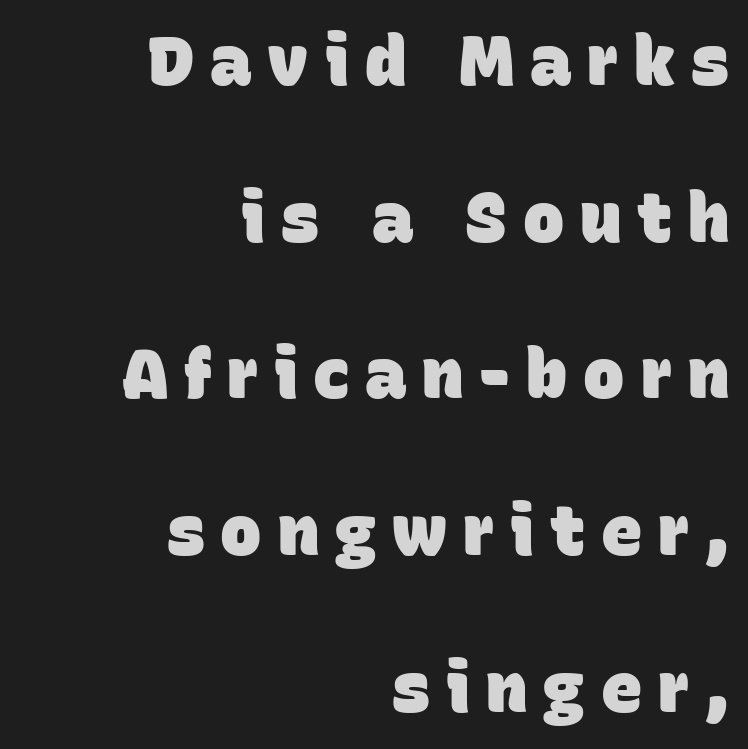
Q: Is the text bold? A: Yes.
Q: Is the typeface a serif or a sans-serif typeface? A: Sans-serif.
Q: Is the text underlined? A: No.
Q: How is the paragraph aligned? A: Right-aligned.
Q: Is the spacing between letters normal or unusually wide? A: Unusually wide.
Q: Is the spacing between lines tight, normal or loose? A: Loose.
Q: Width (condensed, normal, or wide)? A: Normal.
Q: Stroke contrast? A: Low.
Q: x-height? A: Large.
Q: Monospaced? A: No.
